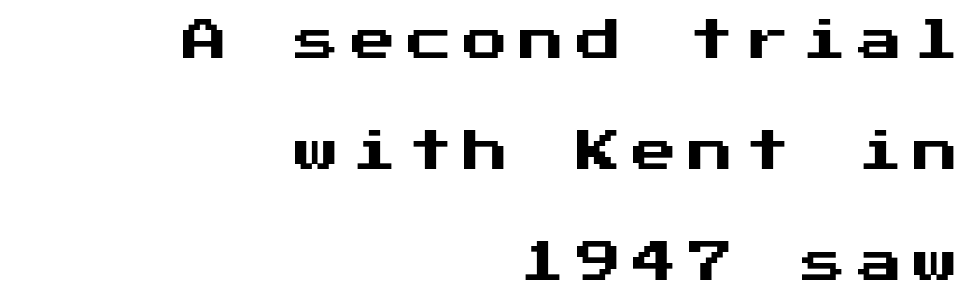
Is there any slant? The stems are plumb. Successive baselines arrive slowly, with a big drop between each. Clear beneath every line of the passage. The horizontal fit of the characters is loose and conspicuously gappy. The ragged edge is on the left, which tells us the setting is flush right. The passage shown is typeset with a sans-serif family.
